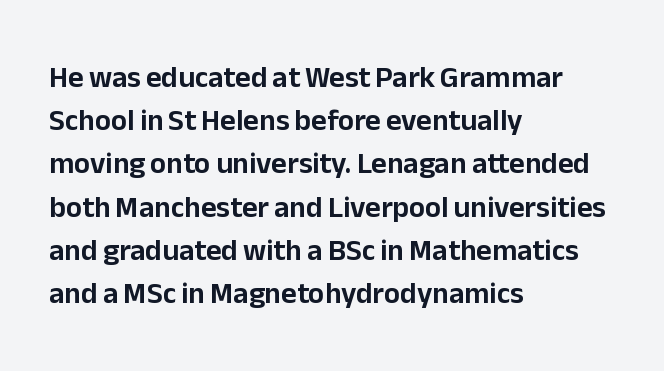
{"serif": "no", "italic": "no", "width": "normal", "stroke_contrast": "low", "x_height": "medium", "monospaced": "no", "underline": "no", "align": "left", "line_spacing": "normal", "line_spacing_ratio": 1.44, "letter_spacing": "normal", "letter_spacing_em": 0.0, "glyph_px": 30}
